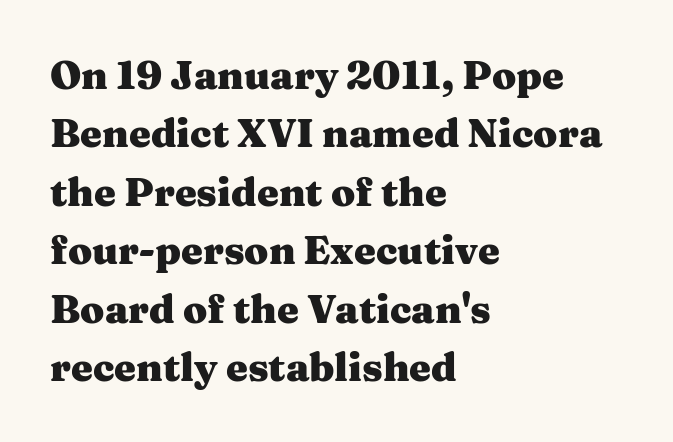
Q: Is the text bold? A: Yes.
Q: Is the text italic (slanted)? A: No, it is upright.
Q: Is the typeface a serif or a sans-serif typeface? A: Serif.
Q: Is the text underlined? A: No.
Q: How is the paragraph aligned? A: Left-aligned.
Q: Is the spacing between letters normal or unusually wide? A: Normal.
Q: Is the spacing between lines tight, normal or loose? A: Normal.
Q: Width (condensed, normal, or wide)? A: Wide.
Q: Stroke contrast? A: Medium.
Q: x-height? A: Medium.
Q: Monospaced? A: No.
